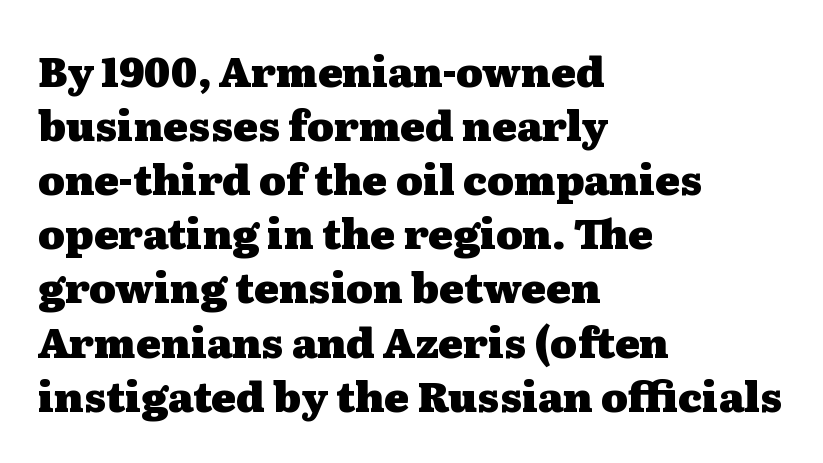
Glyph-to-glyph distance matches everyday printed text. The letters advance in unequal steps, a hallmark of proportional type. Type without underlining. The compositor pushed each line to the left boundary.
